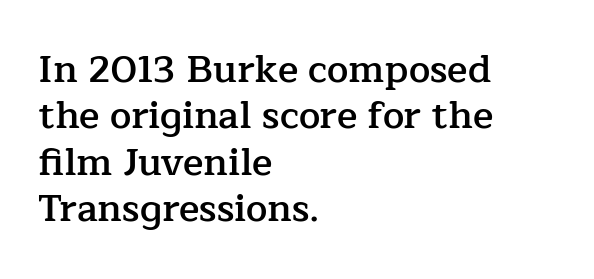
Q: Is the text bold? A: Semi-bold.
Q: Is the text italic (slanted)? A: No, it is upright.
Q: Is the typeface a serif or a sans-serif typeface? A: Serif.
Q: Is the text underlined? A: No.
Q: How is the paragraph aligned? A: Left-aligned.
Q: Is the spacing between letters normal or unusually wide? A: Normal.
Q: Width (condensed, normal, or wide)? A: Normal.
Q: Stroke contrast? A: Low.
Q: x-height? A: Medium.
Q: Monospaced? A: No.
